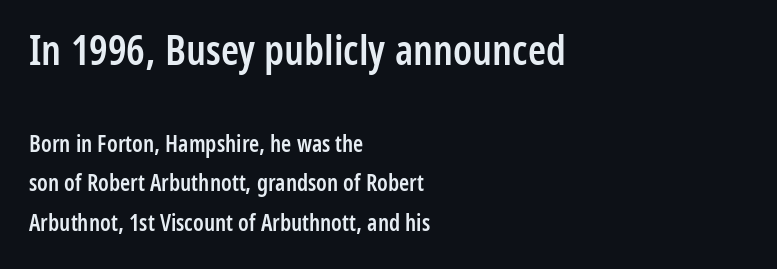
Compared with a centered layout, this one pins lines to the left instead. The passage shown is typed in a proportional face where columns would drift. Letters rest on an invisible, unmarked baseline. Inter-character spacing is left at the font's built-in metrics. You can tell it's not italic because the verticals are truly vertical.
